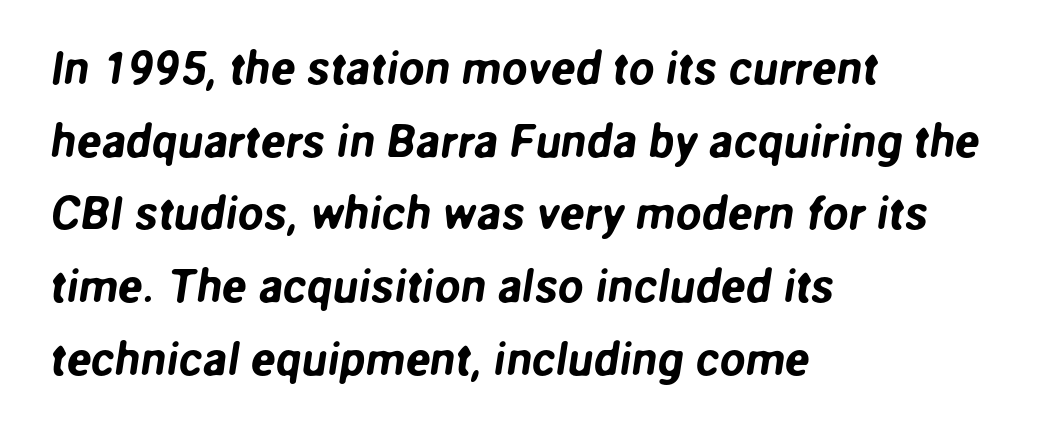
The image shows 46 px sans-serif type; set left-aligned, normal line spacing (1.58x), normal letter spacing, not underlined; low stroke contrast and a medium x-height.
